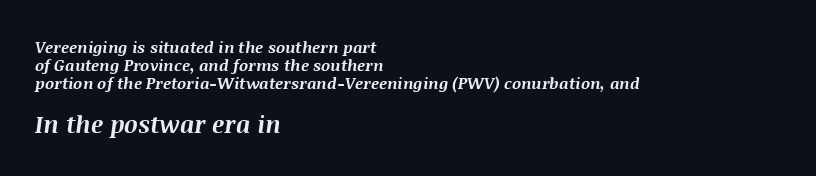
The image shows 24 px bold type, italic (leaning right); set left-aligned, tight line spacing (1.11x), normal letter spacing, not underlined; the second (bottom) block is 1.5x larger.
